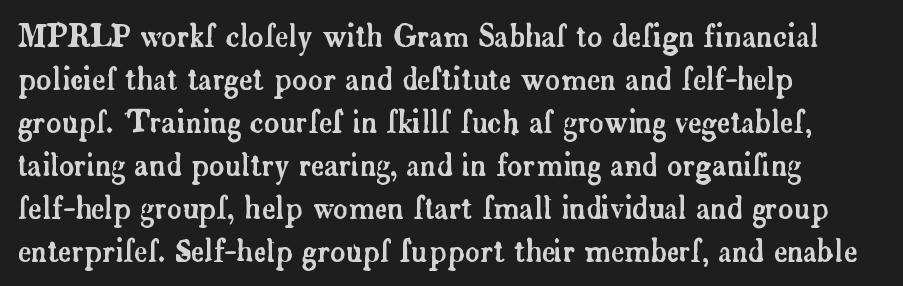
{"serif": "yes", "italic": "no", "width": "normal", "stroke_contrast": "low", "x_height": "small", "monospaced": "no", "underline": "no", "align": "left", "line_spacing": "normal", "line_spacing_ratio": 1.48, "letter_spacing": "normal", "letter_spacing_em": 0.0, "glyph_px": 29}
